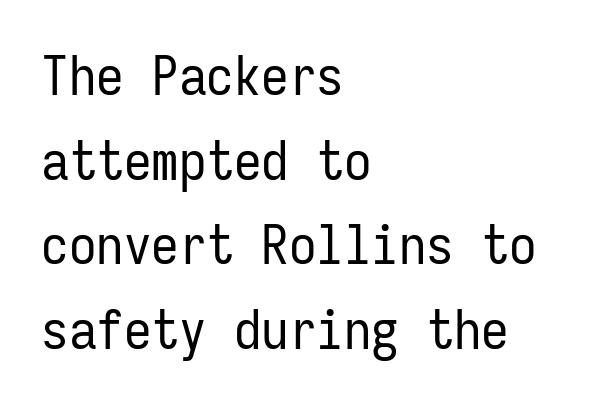
The image shows 55 px regular-weight, condensed sans-serif type, upright, monospaced; set left-aligned, normal line spacing (1.54x), normal letter spacing, not underlined; low stroke contrast and a medium x-height.
